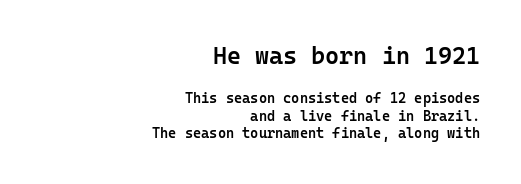
{"italic": "no", "bold": "semi", "underline": "no", "align": "right", "line_spacing": "normal", "line_spacing_ratio": 1.25, "letter_spacing": "normal", "letter_spacing_em": 0.0, "larger_block": "first", "size_ratio": 1.71, "glyph_px": 24}
